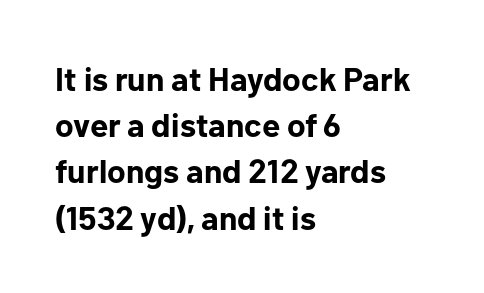
{"serif": "no", "italic": "no", "bold": "yes", "weight": "bold", "width": "normal", "stroke_contrast": "low", "x_height": "medium", "monospaced": "no", "underline": "no", "align": "left", "line_spacing": "normal", "line_spacing_ratio": 1.4, "letter_spacing": "normal", "letter_spacing_em": 0.0, "glyph_px": 33}
